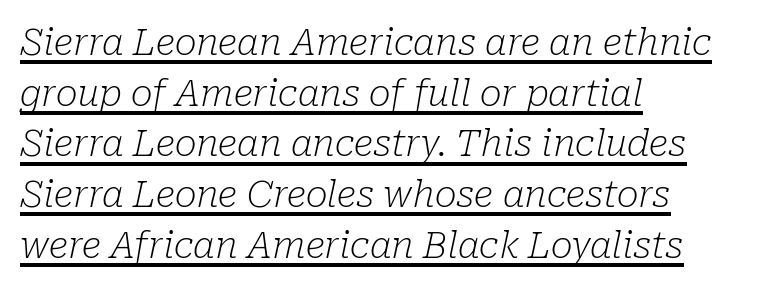
Vertical spacing — default. Each stroke keeps to a modest, everyday thickness or less. Italic? Definitely — the glyphs are oblique. The ragged edge is on the right, which tells us the setting is flush left.
